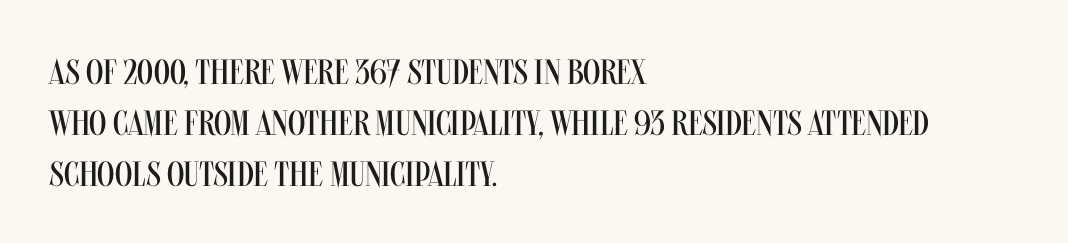
These lines keep a tight, regular rhythm from letter to letter. No letter is thick-stroked: the sample isn't bold. Teacher's note: observe the even left margin — that is flush-left alignment. Interline gaps are of average width in this sample. Posture: upright roman. Typographically, this falls in the sans-serif category.
